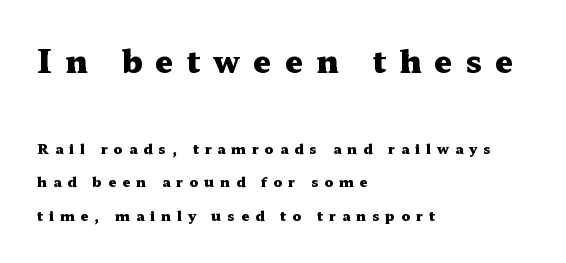
The image shows 31 px heavy, wide serif type, upright; set left-aligned, loose line spacing (2.41x), unusually wide letter spacing (+0.43 em), not underlined; the first (top) block is 2.21x larger; medium stroke contrast and a medium x-height.
